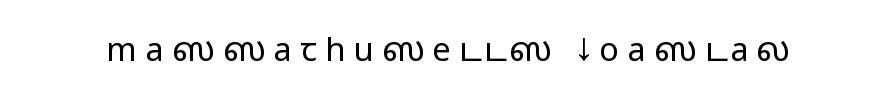
{"serif": "no", "italic": "no", "bold": "no", "weight": "regular", "width": "wide", "stroke_contrast": "low", "x_height": "medium", "monospaced": "no", "underline": "no", "letter_spacing": "wide", "letter_spacing_em": 0.25, "glyph_px": 33}
